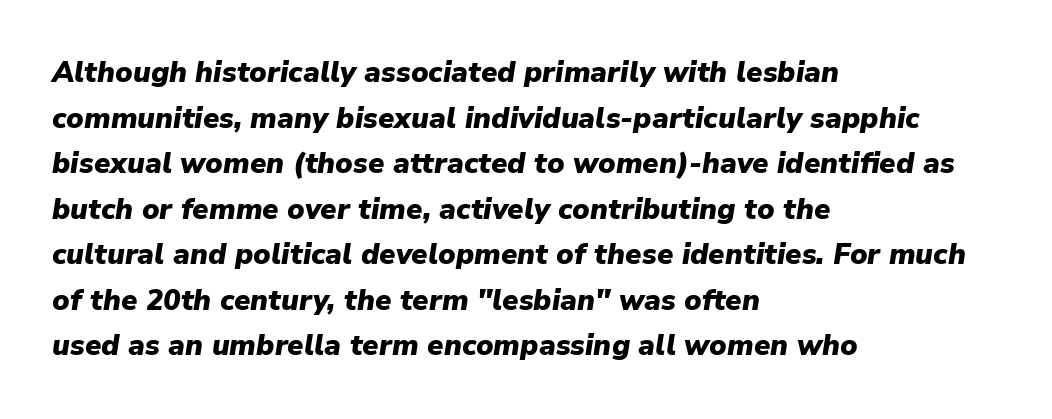
{"italic": "yes", "lean": "right", "slant_degrees": 9, "bold": "yes", "weight": "heavy", "width": "normal", "stroke_contrast": "low", "x_height": "medium", "monospaced": "no", "underline": "no", "align": "left", "line_spacing": "normal", "line_spacing_ratio": 1.57, "letter_spacing": "normal", "letter_spacing_em": 0.0, "glyph_px": 29}
